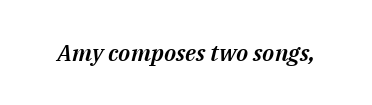
Q: Is the text italic (slanted)? A: Yes, it leans right by about 14 degrees.
Q: Is the text underlined? A: No.
Q: Is the spacing between letters normal or unusually wide? A: Normal.
